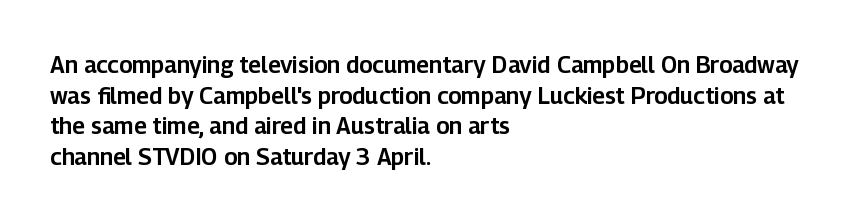
{"italic": "no", "underline": "no", "align": "left", "line_spacing": "normal", "line_spacing_ratio": 1.33, "letter_spacing": "normal", "letter_spacing_em": 0.0, "glyph_px": 23}
